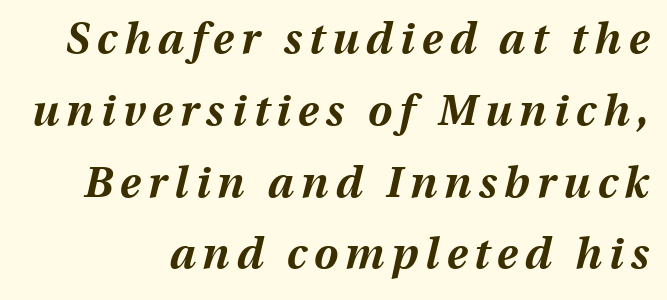
{"italic": "yes", "lean": "right", "slant_degrees": 13, "bold": "yes", "weight": "bold", "width": "normal", "stroke_contrast": "medium", "x_height": "medium", "monospaced": "no", "underline": "no", "align": "right", "line_spacing": "normal", "line_spacing_ratio": 1.67, "glyph_px": 43}
